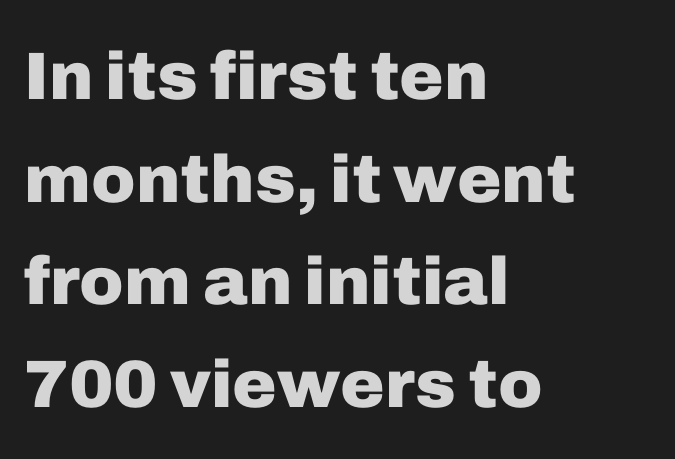
Q: Is the text bold? A: Yes.
Q: Is the text italic (slanted)? A: No, it is upright.
Q: Is the typeface a serif or a sans-serif typeface? A: Sans-serif.
Q: Is the text underlined? A: No.
Q: How is the paragraph aligned? A: Left-aligned.
Q: Is the spacing between letters normal or unusually wide? A: Normal.
Q: Is the spacing between lines tight, normal or loose? A: Normal.
Q: Width (condensed, normal, or wide)? A: Normal.
Q: Stroke contrast? A: Low.
Q: x-height? A: Medium.
Q: Monospaced? A: No.
